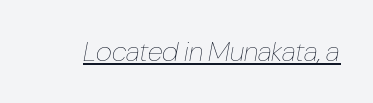
Unbolded letterforms with no extra heft. A continuous stroke trails under the words, as in a hyperlink. Varying glyph widths throughout — classic text-font behaviour. It's the slanting kind of type. These lines keep a tight, regular rhythm from letter to letter.
